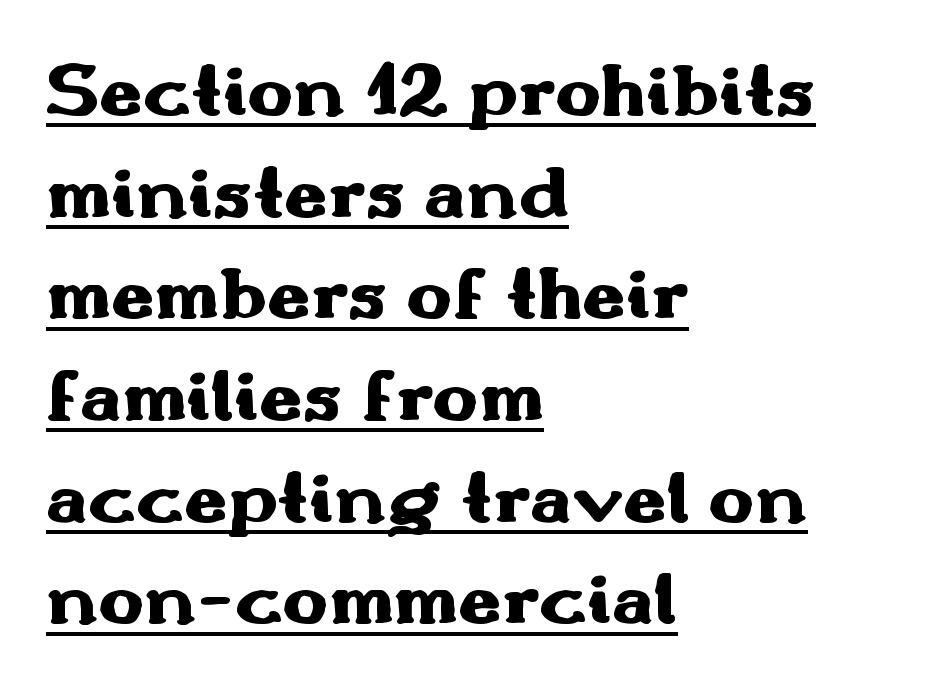
{"serif": "no", "italic": "no", "bold": "yes", "weight": "heavy", "width": "wide", "stroke_contrast": "medium", "x_height": "small", "monospaced": "no", "underline": "yes", "align": "left", "line_spacing": "normal", "line_spacing_ratio": 1.32, "letter_spacing": "normal", "letter_spacing_em": 0.0, "glyph_px": 77}
